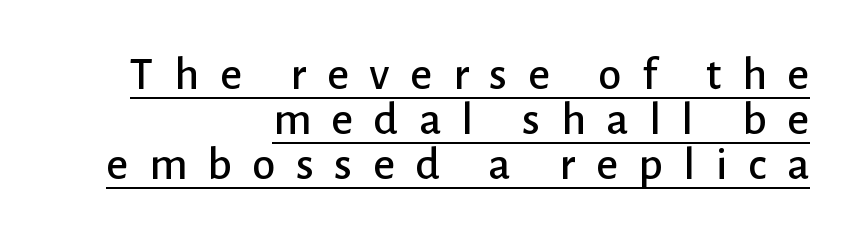
The image shows 47 px sans-serif type, upright; set right-aligned, tight line spacing (0.96x), unusually wide letter spacing (+0.44 em), underlined; low stroke contrast and a medium x-height.
